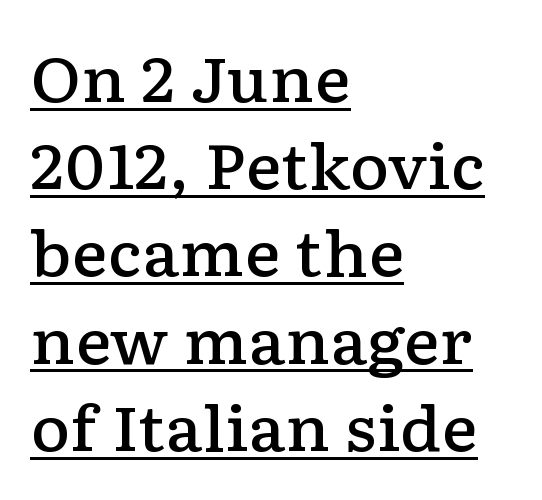
Q: Is the text bold? A: Semi-bold.
Q: Is the text italic (slanted)? A: No, it is upright.
Q: Is the typeface a serif or a sans-serif typeface? A: Serif.
Q: Is the text underlined? A: Yes.
Q: How is the paragraph aligned? A: Left-aligned.
Q: Is the spacing between letters normal or unusually wide? A: Normal.
Q: Is the spacing between lines tight, normal or loose? A: Normal.
Q: Width (condensed, normal, or wide)? A: Wide.
Q: Stroke contrast? A: Low.
Q: x-height? A: Medium.
Q: Monospaced? A: No.
